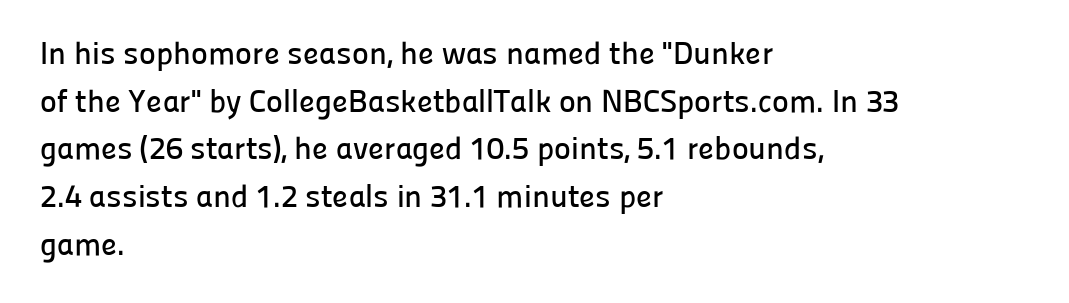
Ascenders rise straight up at ninety degrees. Horizontally, the lines are justified to the leading edge only. Interline gaps are of average width in this sample. Rule under the text: the space is simply empty. Nothing sits at the stroke ends, so this counts as sans-serif.
